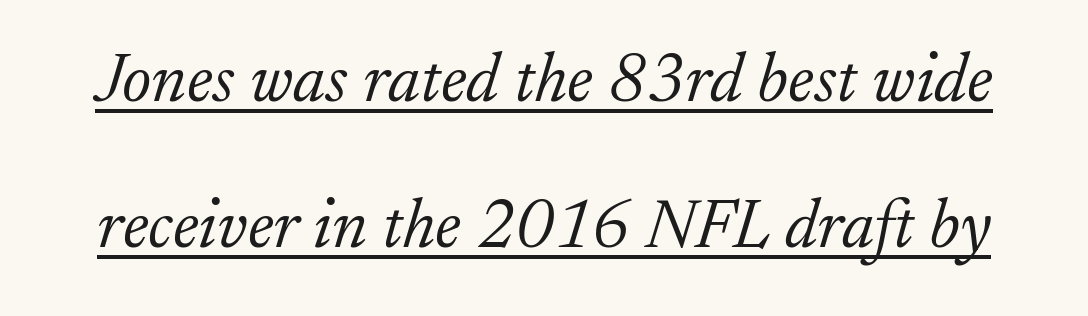
{"serif": "yes", "italic": "yes", "lean": "right", "slant_degrees": 17, "bold": "no", "weight": "light", "width": "normal", "stroke_contrast": "low", "x_height": "small", "monospaced": "no", "underline": "yes", "line_spacing": "loose", "line_spacing_ratio": 2.11, "letter_spacing": "normal", "letter_spacing_em": 0.0, "glyph_px": 69}
